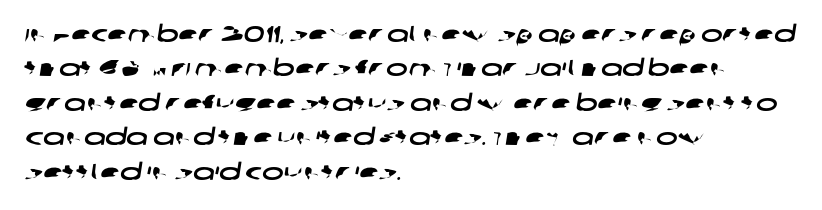
The image shows 23 px text type; set left-aligned, normal line spacing (1.5x), normal letter spacing, not underlined.
